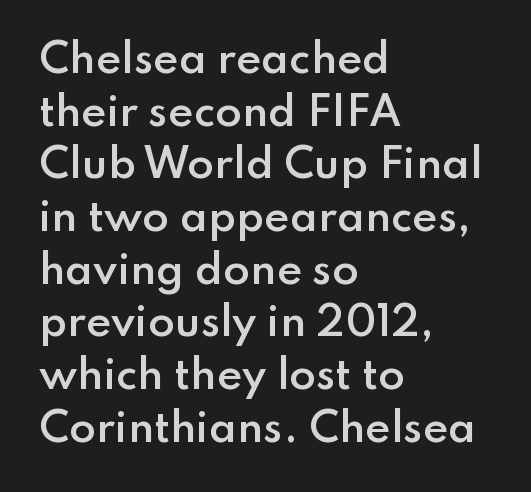
These lines stack with their left ends in a neat column. Do the letters lean? They stand straight. The rendering uses a semibold face; strokes are thickened but not to full bold. Examine the stroke ends and you'll find no serifs.
